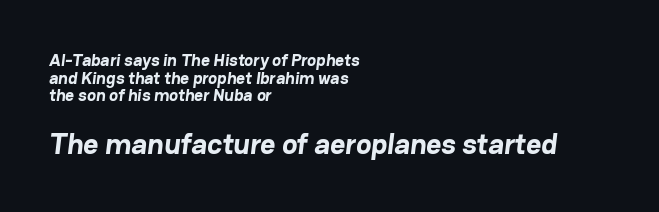
Successive baselines arrive quickly, one right under another. The lines are quadded left. Letter spacing: default. Just letters on the line, the space beneath them empty. Small over large — that's the arrangement of the two blocks here.
